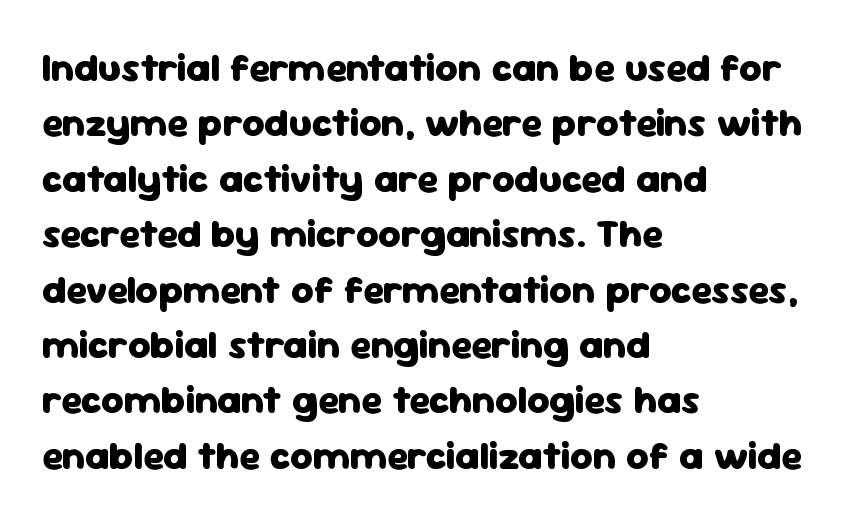
The letters stand upright; this is a roman face. Every row of glyphs begins at an identical x-position on the left. Varying glyph widths throughout — classic text-font behaviour. A dark, heavy texture on the line: the type is bold. Each new line begins a customary step beneath the previous one. Each word holds together tightly as a unit, with standard inter-letter gaps.
